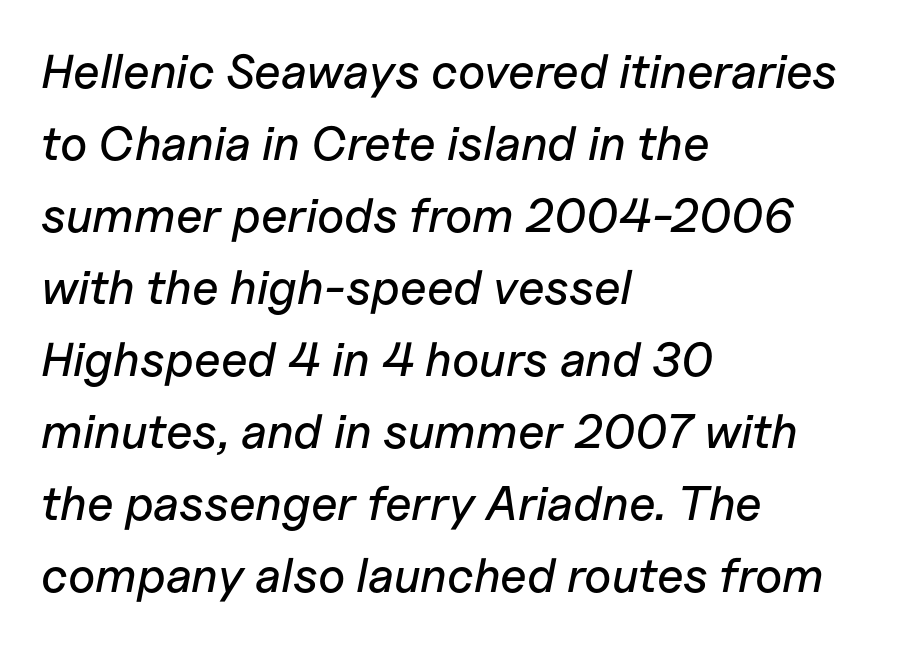
The image shows 48 px text type, italic (leaning right); set left-aligned, normal line spacing (1.5x), normal letter spacing, not underlined; low stroke contrast and a medium x-height.
